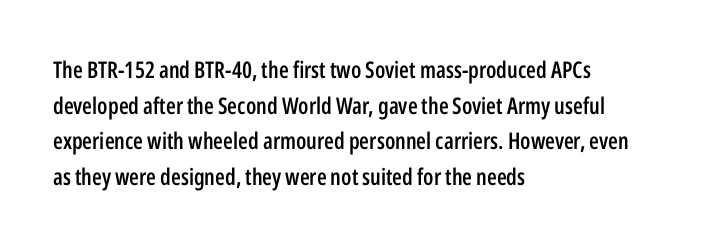
{"italic": "no", "bold": "semi", "underline": "no", "align": "left", "line_spacing": "normal", "line_spacing_ratio": 1.55, "letter_spacing": "normal", "letter_spacing_em": 0.0, "glyph_px": 23}
